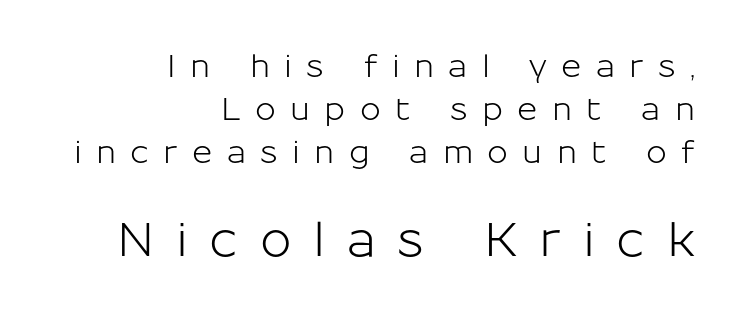
The passage shown has open, widely tracked lettering throughout. The second block has been scaled up relative to the first. The words here are not underlined. Ascenders rise straight up at ninety degrees. A typesetter would call this proportional, since set widths differ per character. The rag falls on the left side of this text block.
